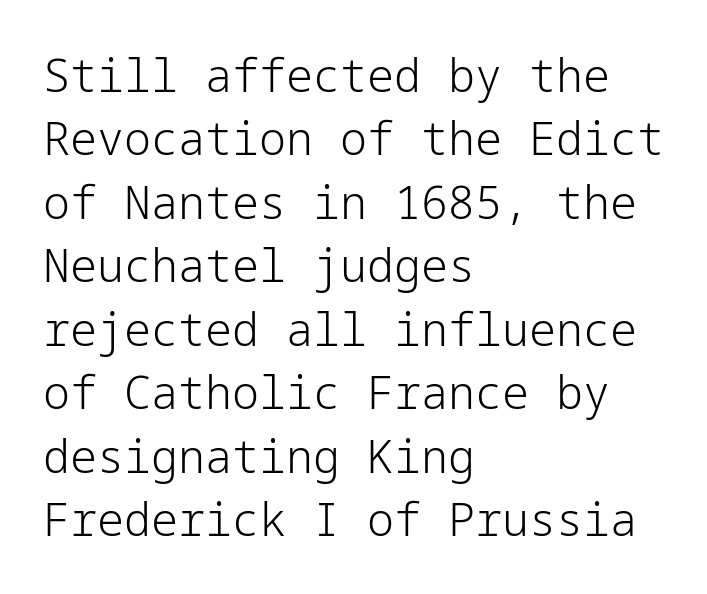
The image shows 45 px light sans-serif type, upright; set left-aligned, normal line spacing (1.41x), normal letter spacing, not underlined; low stroke contrast and a medium x-height.
